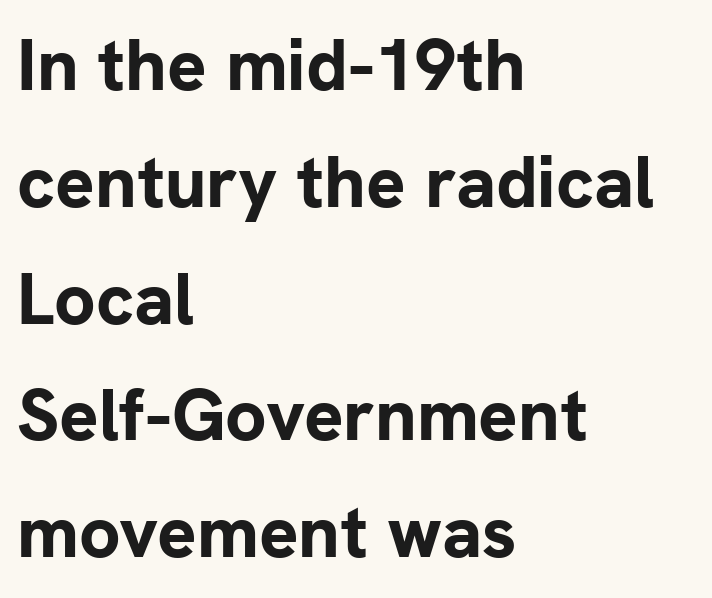
Line spacing here is normal. This rendering leaves character spacing at its baseline value. I'd call this a sans setting — the letters go barefoot. Look at the stroke-to-counter ratio: heavy, a bold. The specimen omits any rule beneath the text block's lines.
